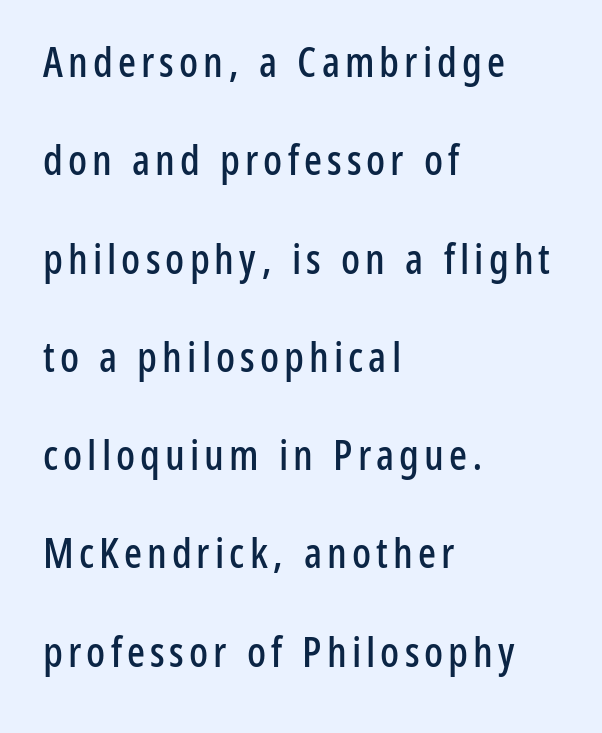
Characters remain perfectly vertical along every line. Varying glyph widths throughout — classic text-font behaviour. Descender tails drop into unmarked territory. Leading is clearly above the norm, producing a sparse column. Classification — sans serif. Caption: multi-line text, flush left, ragged right.
